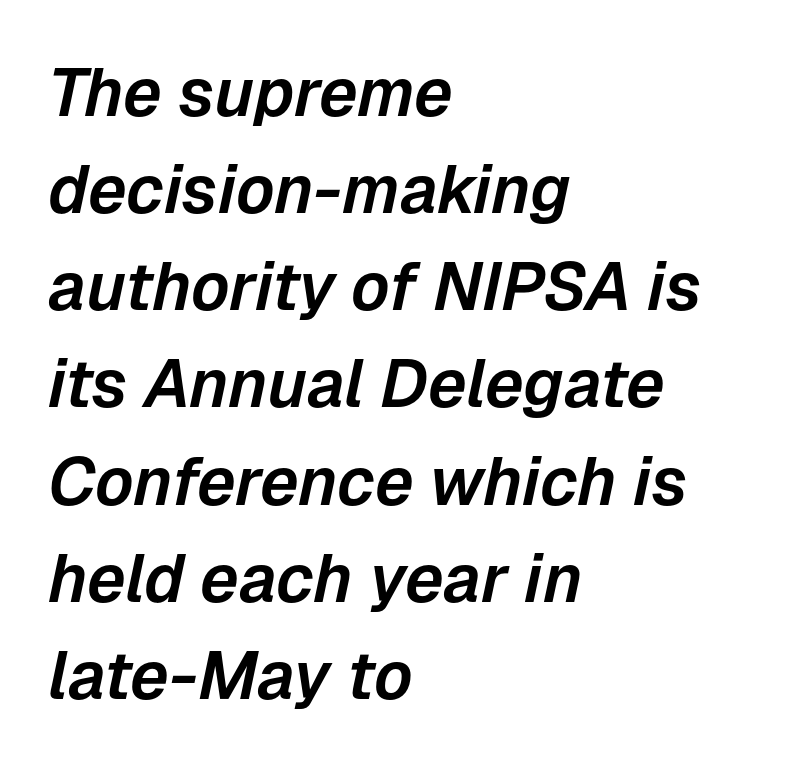
{"italic": "yes", "lean": "right", "slant_degrees": 12, "width": "normal", "stroke_contrast": "low", "x_height": "medium", "monospaced": "no", "underline": "no", "align": "left", "line_spacing": "normal", "line_spacing_ratio": 1.45, "letter_spacing": "normal", "letter_spacing_em": 0.0, "glyph_px": 67}
